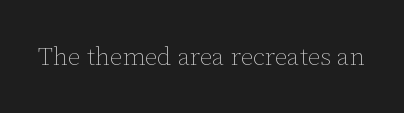
The image shows 25 px text type, upright; set normal letter spacing, not underlined.
